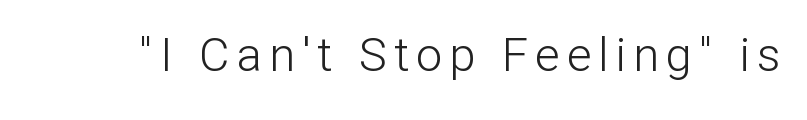
Q: Is the text bold? A: No.
Q: Is the text italic (slanted)? A: No, it is upright.
Q: Is the typeface a serif or a sans-serif typeface? A: Sans-serif.
Q: Is the text underlined? A: No.
Q: Width (condensed, normal, or wide)? A: Normal.
Q: Stroke contrast? A: Low.
Q: x-height? A: Medium.
Q: Monospaced? A: No.
